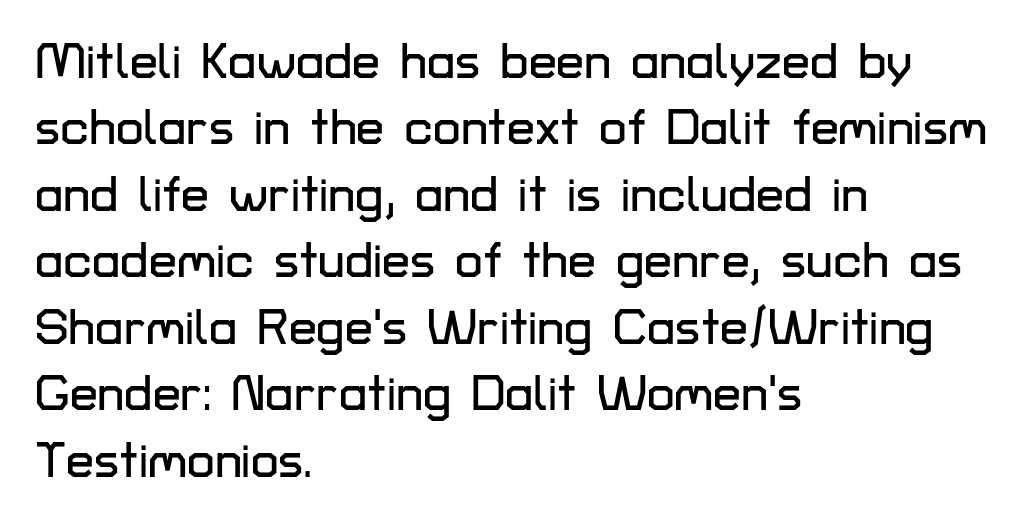
The image shows 50 px sans-serif type, upright; set left-aligned, normal line spacing (1.33x), normal letter spacing, not underlined; low stroke contrast and a medium x-height.
